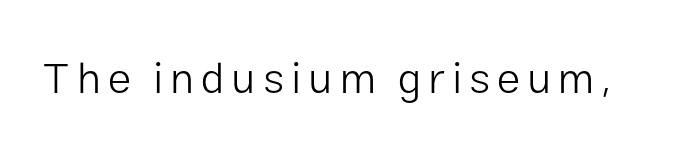
{"serif": "no", "italic": "no", "bold": "no", "weight": "light", "width": "normal", "stroke_contrast": "low", "x_height": "medium", "monospaced": "no", "underline": "no", "glyph_px": 43}
